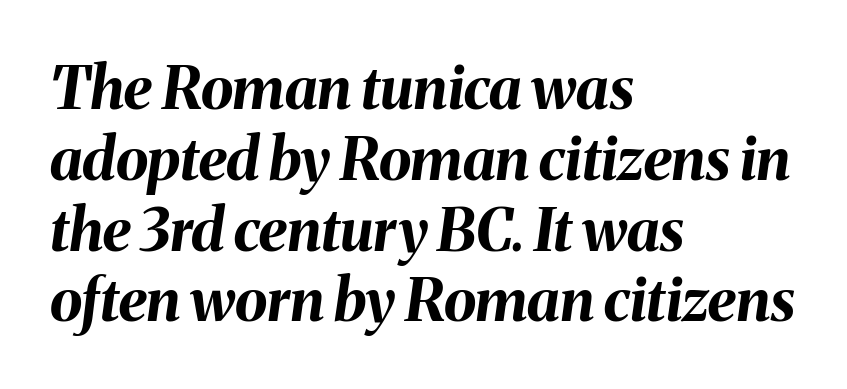
The image shows 59 px bold type, italic (leaning right); set left-aligned, line spacing 1.2x, normal letter spacing, not underlined; medium stroke contrast and a medium x-height.
